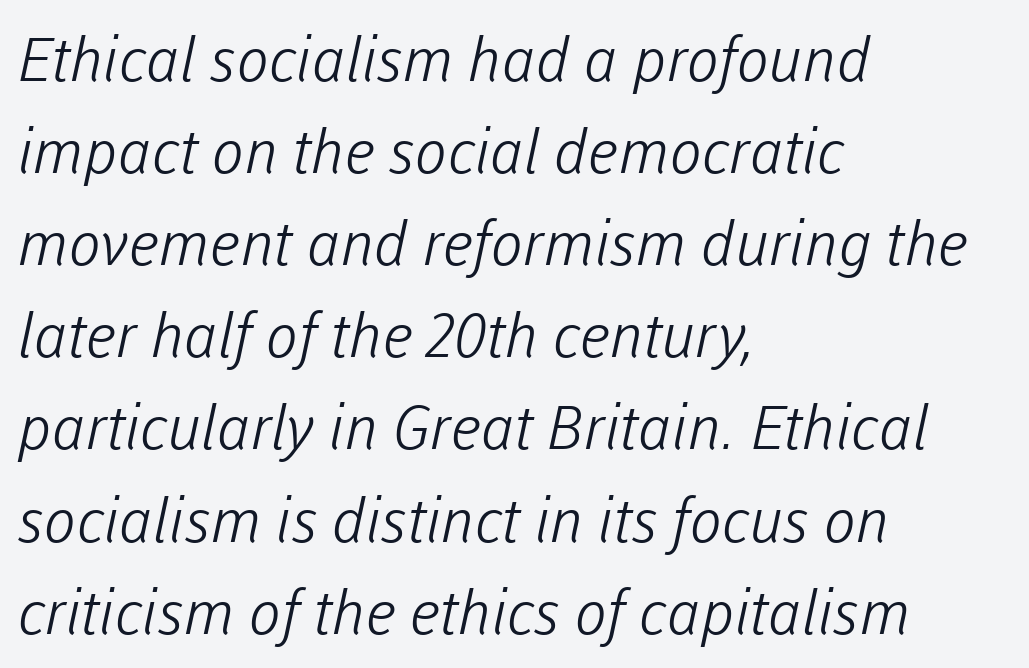
The image shows 61 px light sans-serif type; set left-aligned, normal line spacing (1.51x), normal letter spacing, not underlined; low stroke contrast and a medium x-height.
